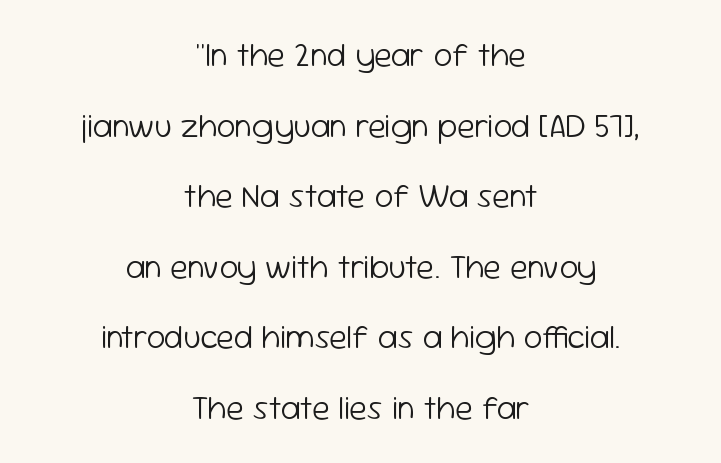
The image shows 33 px light sans-serif type, upright; set centered, loose line spacing (2.14x), normal letter spacing, not underlined; low stroke contrast and a medium x-height.
